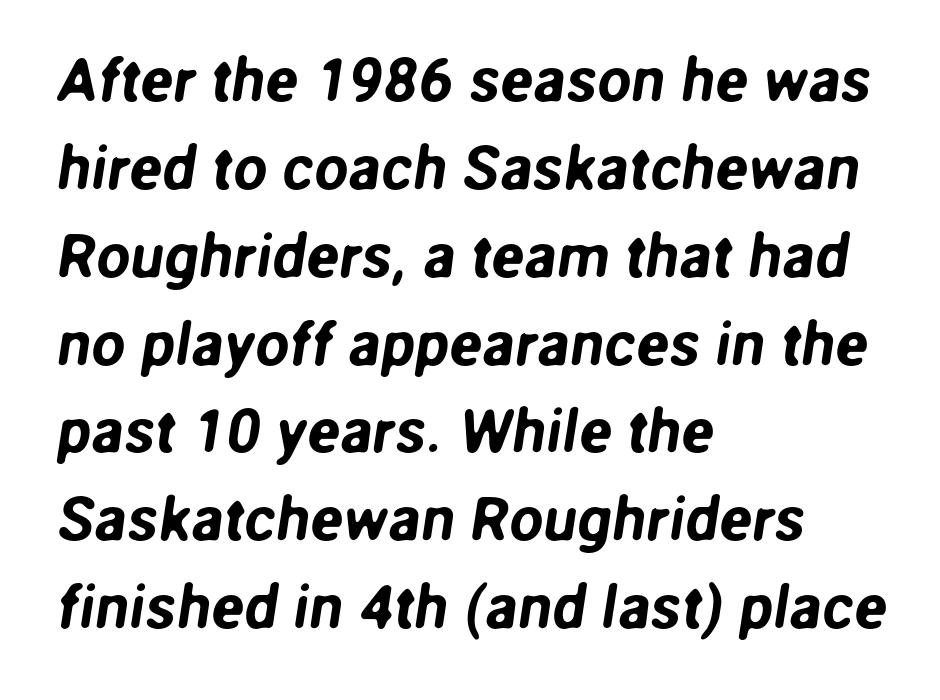
{"serif": "no", "width": "normal", "stroke_contrast": "low", "x_height": "medium", "monospaced": "no", "underline": "no", "align": "left", "line_spacing": "normal", "line_spacing_ratio": 1.44, "letter_spacing": "normal", "letter_spacing_em": 0.0, "glyph_px": 61}
